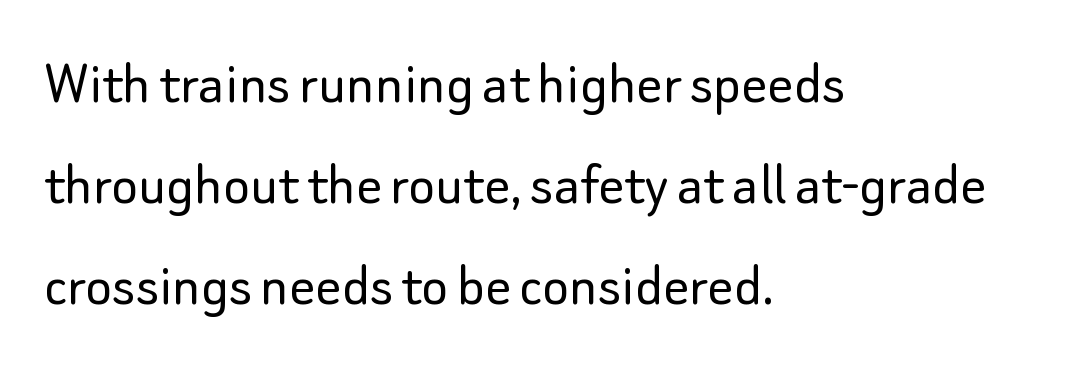
{"serif": "no", "italic": "no", "bold": "no", "weight": "light", "width": "normal", "stroke_contrast": "low", "x_height": "small", "monospaced": "no", "underline": "no", "align": "left", "line_spacing": "normal", "line_spacing_ratio": 1.58, "letter_spacing": "normal", "letter_spacing_em": 0.0, "glyph_px": 64}
